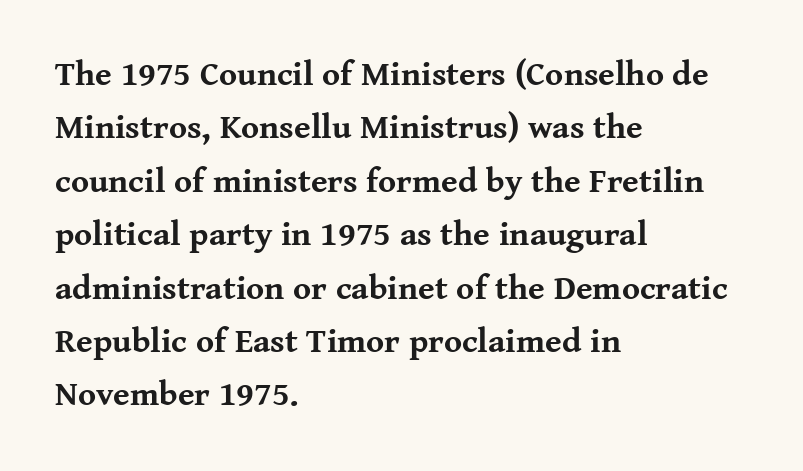
Q: Is the text bold? A: Yes.
Q: Is the text italic (slanted)? A: No, it is upright.
Q: Is the typeface a serif or a sans-serif typeface? A: Serif.
Q: Is the text underlined? A: No.
Q: How is the paragraph aligned? A: Left-aligned.
Q: Is the spacing between letters normal or unusually wide? A: Normal.
Q: Is the spacing between lines tight, normal or loose? A: Normal.
Q: Width (condensed, normal, or wide)? A: Normal.
Q: Stroke contrast? A: Medium.
Q: x-height? A: Medium.
Q: Monospaced? A: No.
